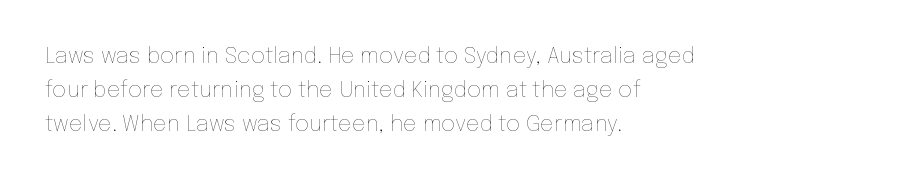
The image shows 22 px text type, upright; set left-aligned, normal line spacing (1.54x), normal letter spacing, not underlined.
